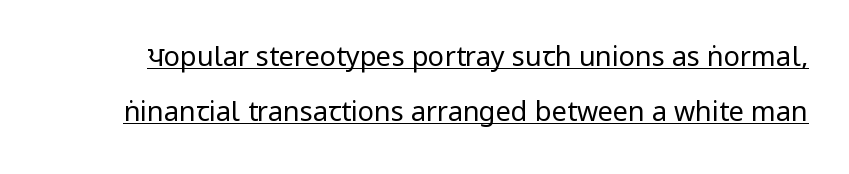
{"italic": "no", "bold": "no", "underline": "yes", "line_spacing": "loose", "line_spacing_ratio": 2.02, "letter_spacing": "normal", "letter_spacing_em": 0.0, "glyph_px": 27}
